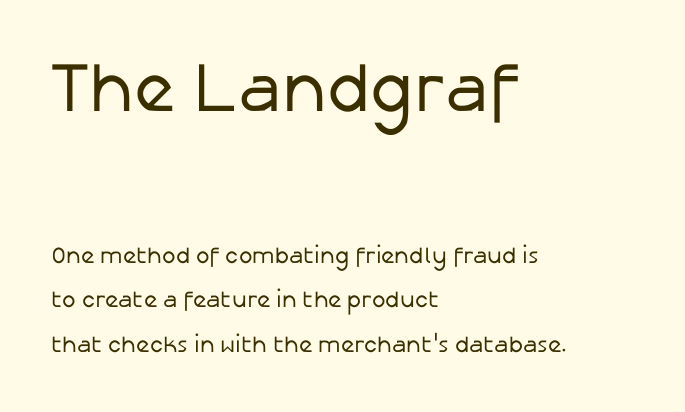
Q: Is the text bold? A: No.
Q: Is the text italic (slanted)? A: No, it is upright.
Q: Is the typeface a serif or a sans-serif typeface? A: Sans-serif.
Q: Is the text underlined? A: No.
Q: How is the paragraph aligned? A: Left-aligned.
Q: Is the spacing between letters normal or unusually wide? A: Normal.
Q: Is the spacing between lines tight, normal or loose? A: Loose.
Q: Which block of text is set in a larger size, the first (top) or the second (bottom)? A: The first (top) one.
Q: Width (condensed, normal, or wide)? A: Normal.
Q: Stroke contrast? A: Low.
Q: x-height? A: Medium.
Q: Monospaced? A: No.
